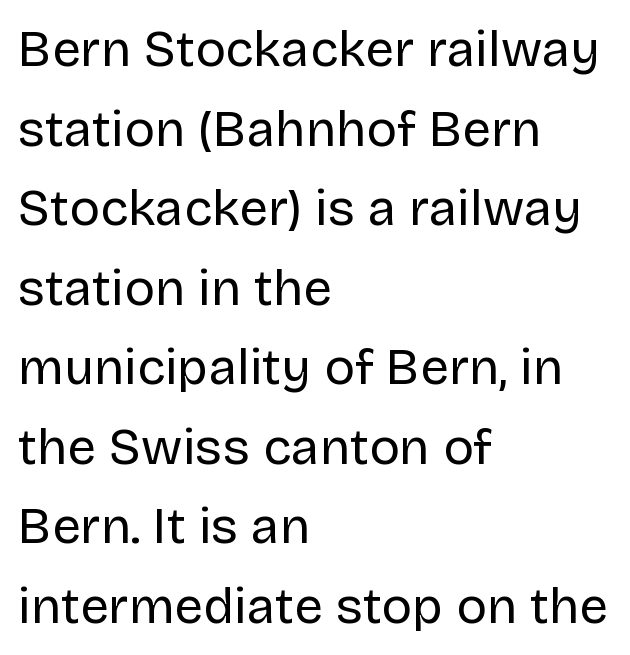
The image shows 51 px regular-weight sans-serif type, upright; set left-aligned, normal line spacing (1.56x), normal letter spacing, not underlined; low stroke contrast and a large x-height.
